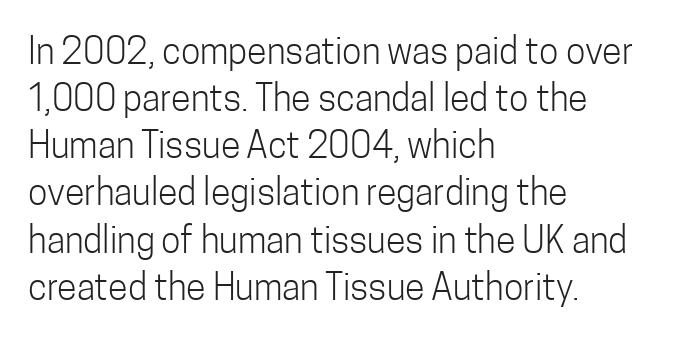
Q: Is the text bold? A: No.
Q: Is the text italic (slanted)? A: No, it is upright.
Q: Is the typeface a serif or a sans-serif typeface? A: Sans-serif.
Q: Is the text underlined? A: No.
Q: How is the paragraph aligned? A: Left-aligned.
Q: Is the spacing between letters normal or unusually wide? A: Normal.
Q: Is the spacing between lines tight, normal or loose? A: Normal.
Q: Width (condensed, normal, or wide)? A: Condensed.
Q: Stroke contrast? A: Low.
Q: x-height? A: Medium.
Q: Monospaced? A: No.
